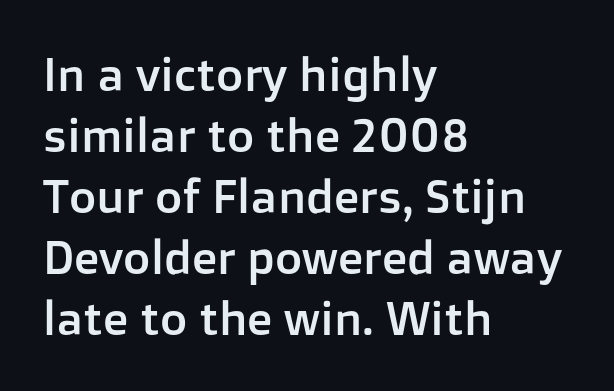
The image shows 47 px sans-serif type, upright; set left-aligned, normal line spacing (1.3x), normal letter spacing, not underlined; low stroke contrast and a medium x-height.
